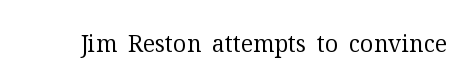
{"italic": "no", "bold": "no", "underline": "no", "letter_spacing": "normal", "letter_spacing_em": 0.0, "glyph_px": 23}
